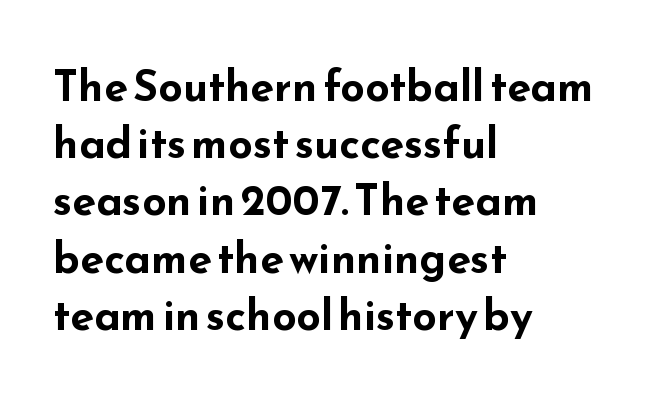
Q: Is the text bold? A: Yes.
Q: Is the text italic (slanted)? A: No, it is upright.
Q: Is the typeface a serif or a sans-serif typeface? A: Sans-serif.
Q: Is the text underlined? A: No.
Q: How is the paragraph aligned? A: Left-aligned.
Q: Is the spacing between letters normal or unusually wide? A: Normal.
Q: Is the spacing between lines tight, normal or loose? A: Normal.
Q: Width (condensed, normal, or wide)? A: Wide.
Q: Stroke contrast? A: Low.
Q: x-height? A: Small.
Q: Monospaced? A: No.
